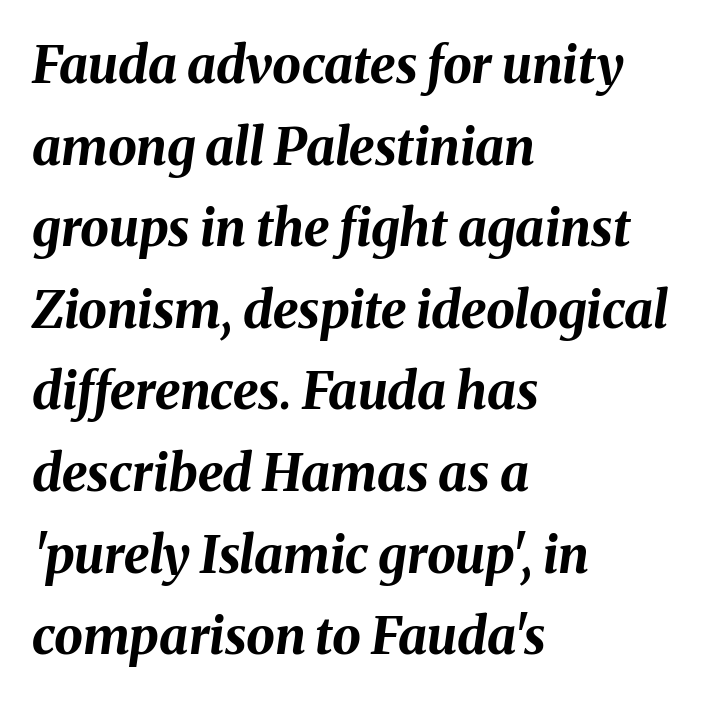
{"italic": "yes", "lean": "right", "slant_degrees": 8, "bold": "yes", "weight": "bold", "width": "normal", "stroke_contrast": "medium", "x_height": "medium", "monospaced": "no", "underline": "no", "align": "left", "line_spacing": "normal", "line_spacing_ratio": 1.6, "letter_spacing": "normal", "letter_spacing_em": 0.0, "glyph_px": 51}
